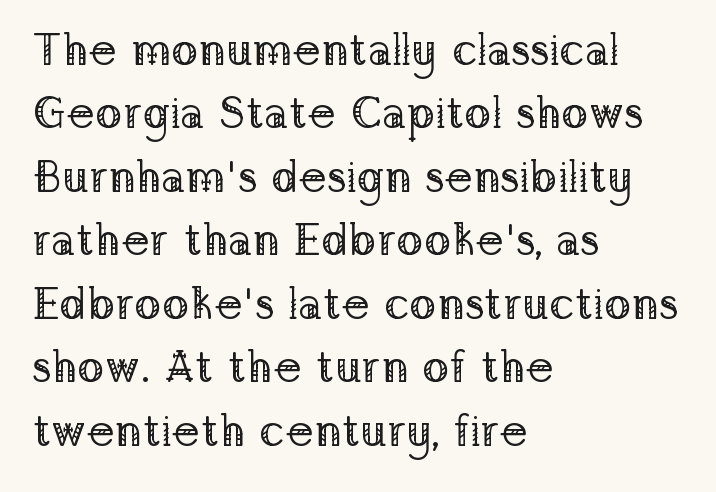
{"serif": "yes", "italic": "no", "bold": "no", "weight": "regular", "width": "normal", "stroke_contrast": "low", "x_height": "medium", "monospaced": "no", "underline": "no", "align": "left", "line_spacing": "normal", "line_spacing_ratio": 1.41, "letter_spacing": "normal", "letter_spacing_em": 0.0, "glyph_px": 45}
